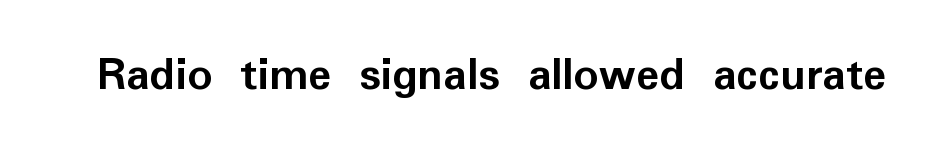
Q: Is the text bold? A: Yes.
Q: Is the text italic (slanted)? A: No, it is upright.
Q: Is the typeface a serif or a sans-serif typeface? A: Sans-serif.
Q: Is the text underlined? A: No.
Q: Is the spacing between letters normal or unusually wide? A: Normal.
Q: Width (condensed, normal, or wide)? A: Normal.
Q: Stroke contrast? A: Low.
Q: x-height? A: Medium.
Q: Monospaced? A: No.
